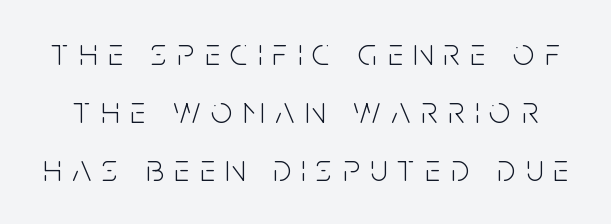
The font family rendered here belongs to the sans-serif group. Posture: vertical. Anything drawn beneath the words? Only blank space. Spacing verdict: proportional, widths tailored to each character. Each new line begins a customary step beneath the previous one.
